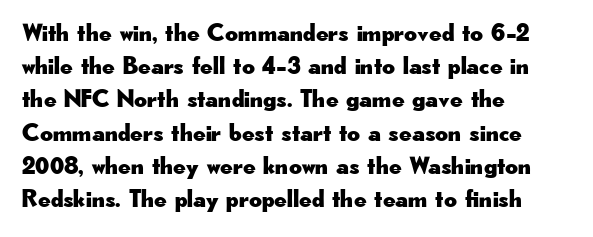
Q: Is the text italic (slanted)? A: No, it is upright.
Q: Is the text underlined? A: No.
Q: How is the paragraph aligned? A: Left-aligned.
Q: Is the spacing between letters normal or unusually wide? A: Normal.
Q: Is the spacing between lines tight, normal or loose? A: Normal.
